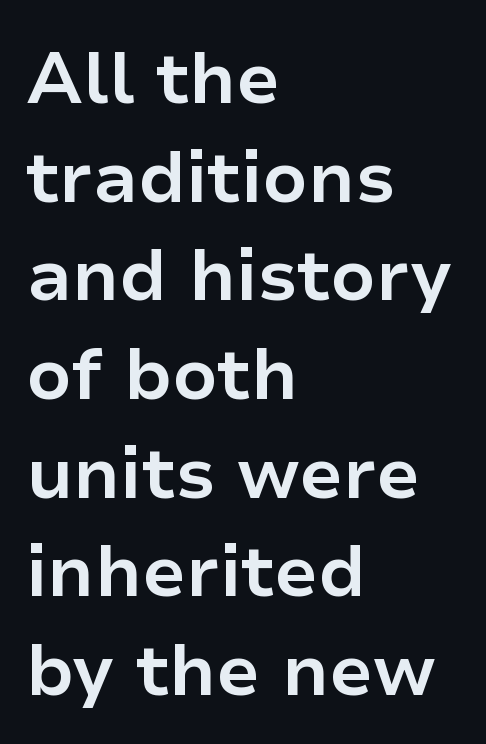
Each letter's strokes conclude bluntly, with no projecting serifs. The font's upright variant was chosen for this text. Note the varied advance widths — an 'i' is clearly narrower than an 'm'. Compared with a centered layout, this one pins lines to the left instead. The space beneath each line is pristine and unruled.
